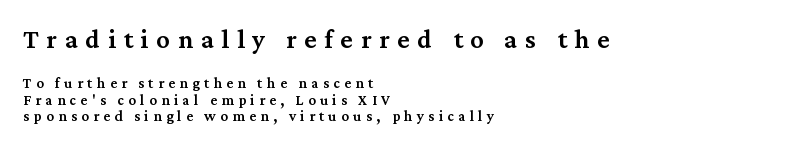
{"italic": "no", "bold": "semi", "underline": "no", "align": "left", "line_spacing": "tight", "line_spacing_ratio": 1.1, "letter_spacing": "wide", "letter_spacing_em": 0.29, "larger_block": "first", "size_ratio": 1.8, "glyph_px": 27}
